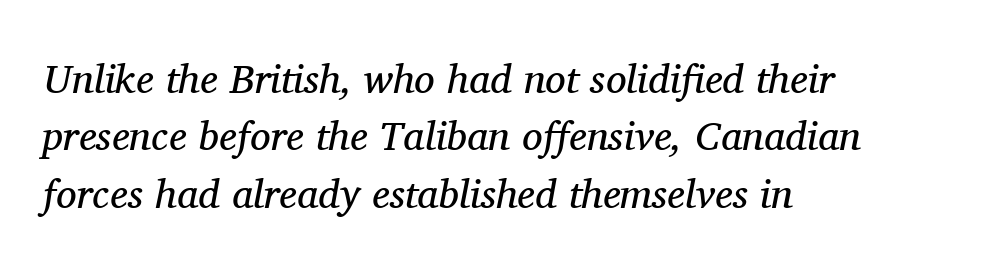
{"serif": "yes", "italic": "yes", "lean": "right", "slant_degrees": 11, "bold": "no", "weight": "regular", "width": "normal", "stroke_contrast": "medium", "x_height": "medium", "monospaced": "no", "underline": "no", "align": "left", "line_spacing": "normal", "line_spacing_ratio": 1.4, "letter_spacing": "normal", "letter_spacing_em": 0.0, "glyph_px": 41}
